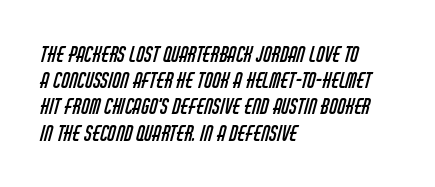
Q: Is the text bold? A: No.
Q: Is the text underlined? A: No.
Q: How is the paragraph aligned? A: Left-aligned.
Q: Is the spacing between letters normal or unusually wide? A: Normal.
Q: Is the spacing between lines tight, normal or loose? A: Normal.
